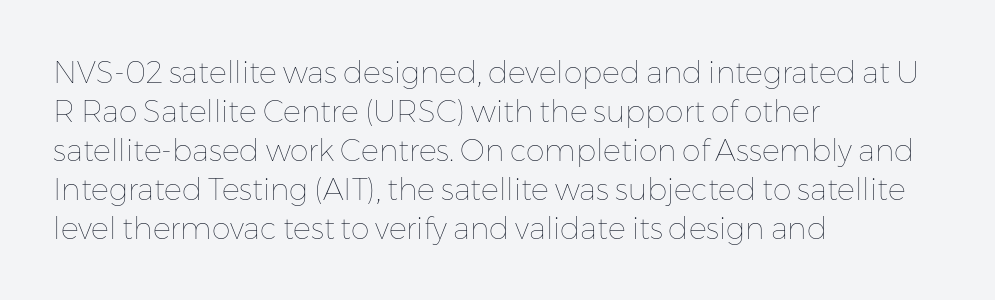
The image shows 30 px thin type, upright; set left-aligned, normal line spacing (1.3x), normal letter spacing, not underlined; low stroke contrast and a medium x-height.
